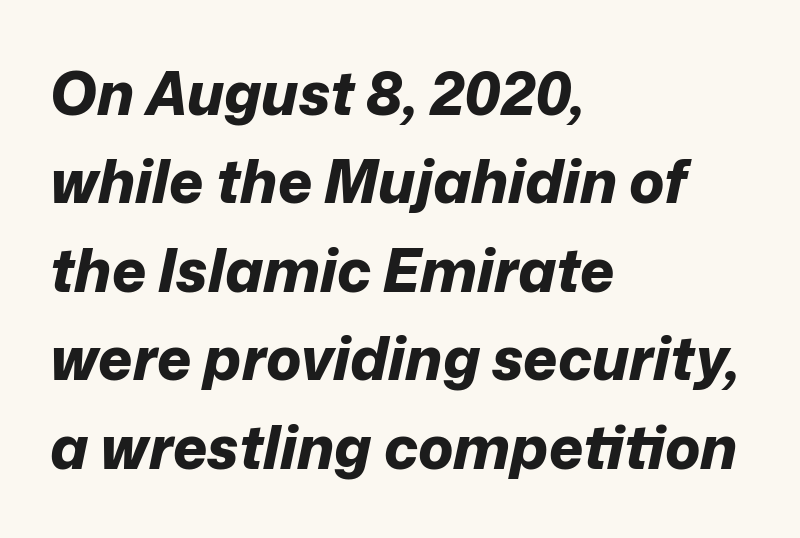
Q: Is the text bold? A: Yes.
Q: Is the text italic (slanted)? A: Yes, it leans right by about 12 degrees.
Q: Is the text underlined? A: No.
Q: How is the paragraph aligned? A: Left-aligned.
Q: Is the spacing between letters normal or unusually wide? A: Normal.
Q: Is the spacing between lines tight, normal or loose? A: Normal.
Q: Width (condensed, normal, or wide)? A: Normal.
Q: Stroke contrast? A: Low.
Q: x-height? A: Medium.
Q: Monospaced? A: No.
